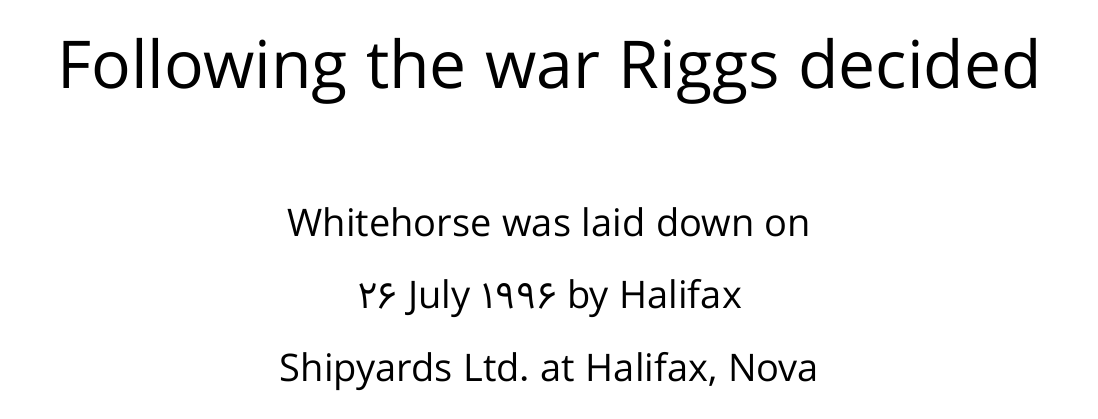
The image shows 66 px regular-weight sans-serif type, upright; set centered, loose line spacing (1.9x), normal letter spacing, not underlined; the first (top) block is 1.74x larger; low stroke contrast and a medium x-height.
